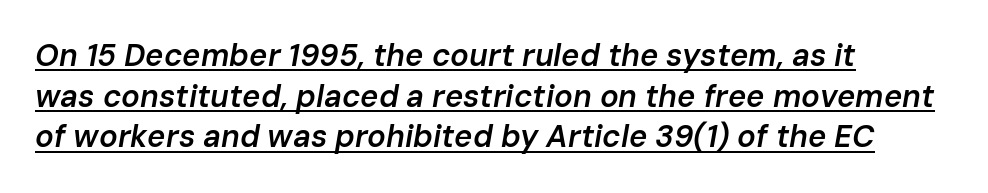
Compared with a centered layout, this one pins lines to the left instead. A continuous stroke trails under the words, as in a hyperlink. Inter-character spacing is left at the font's built-in metrics. Every character sits at an angle, as italics do.
